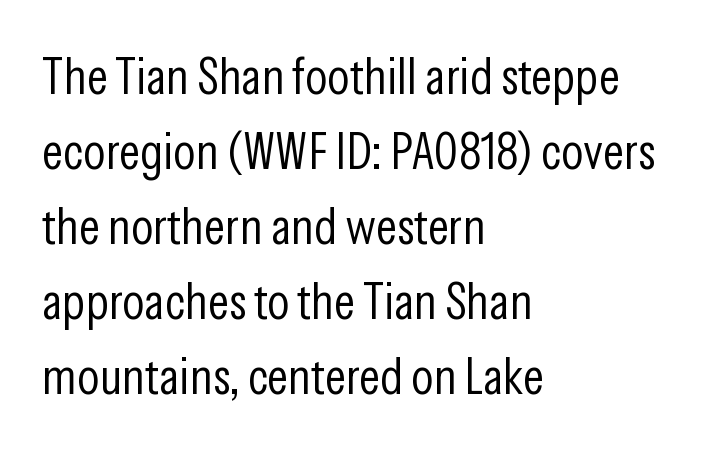
Q: Is the text bold? A: No.
Q: Is the text italic (slanted)? A: No, it is upright.
Q: Is the typeface a serif or a sans-serif typeface? A: Sans-serif.
Q: Is the text underlined? A: No.
Q: How is the paragraph aligned? A: Left-aligned.
Q: Is the spacing between letters normal or unusually wide? A: Normal.
Q: Is the spacing between lines tight, normal or loose? A: Normal.
Q: Width (condensed, normal, or wide)? A: Condensed.
Q: Stroke contrast? A: Low.
Q: x-height? A: Medium.
Q: Monospaced? A: No.
